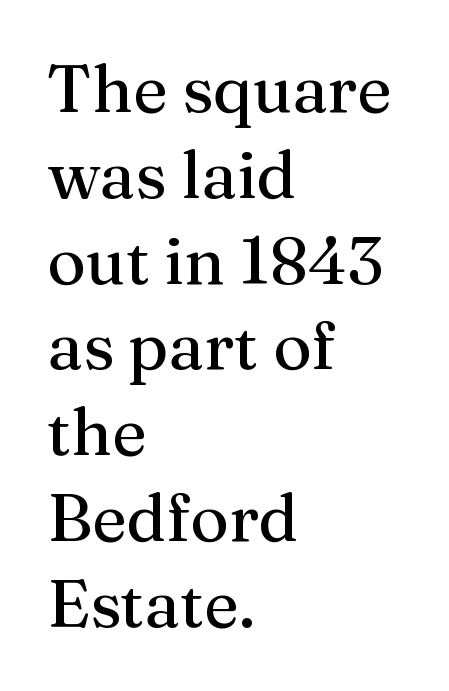
{"serif": "yes", "italic": "no", "width": "normal", "stroke_contrast": "medium", "x_height": "medium", "monospaced": "no", "underline": "no", "align": "left", "line_spacing": "normal", "line_spacing_ratio": 1.3, "letter_spacing": "normal", "letter_spacing_em": 0.0, "glyph_px": 66}
